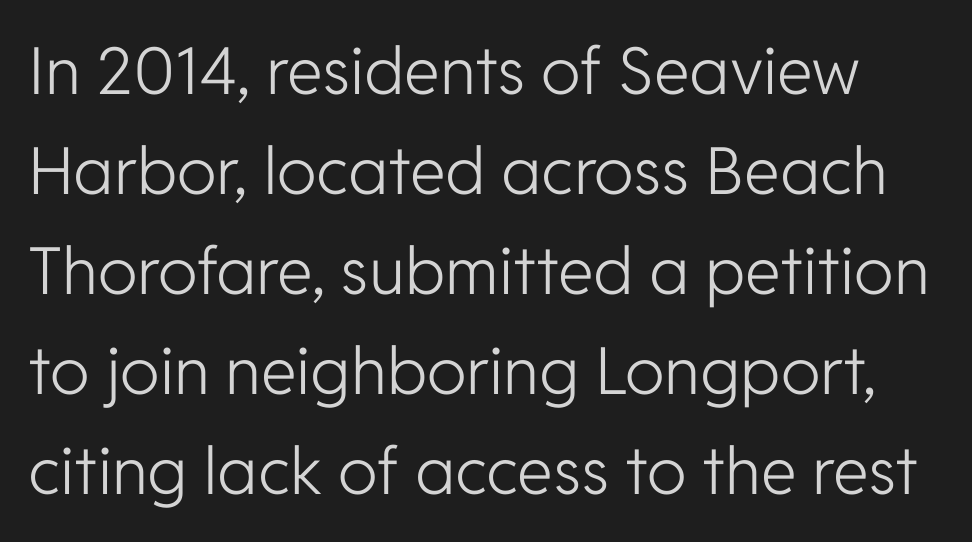
The passage shown is not underscored anywhere. What kind of face is this? One without serifs — a sans. In terms of leading, this rendering sits right in the middle. The passage shown is not bold in any degree. The letterforms sit shoulder to shoulder at normal distance.
